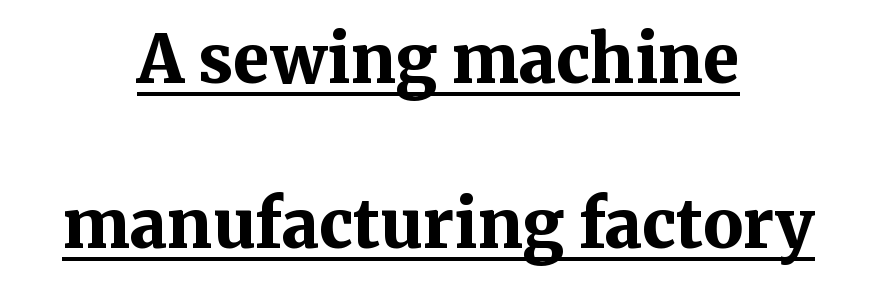
The image shows 66 px bold serif type, upright; set centered, loose line spacing (2.5x), normal letter spacing, underlined; medium stroke contrast and a medium x-height.
